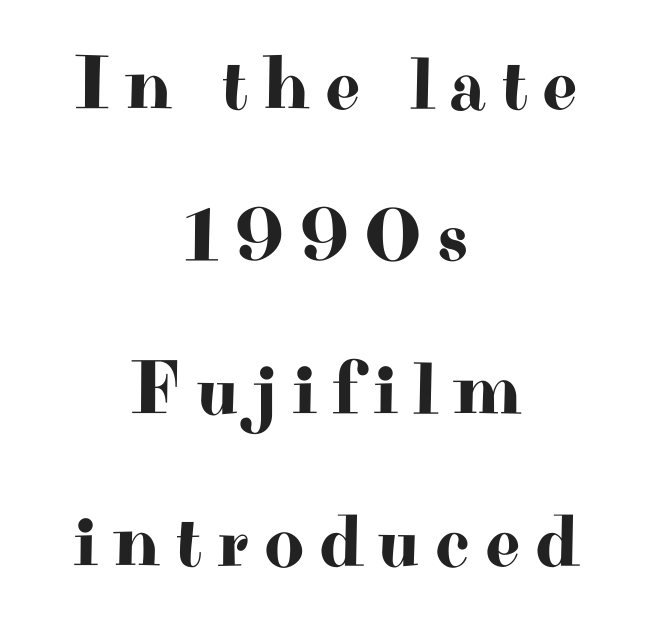
The image shows 77 px wide serif type, upright; set centered, loose line spacing (1.98x), not underlined; high stroke contrast and a small x-height.
